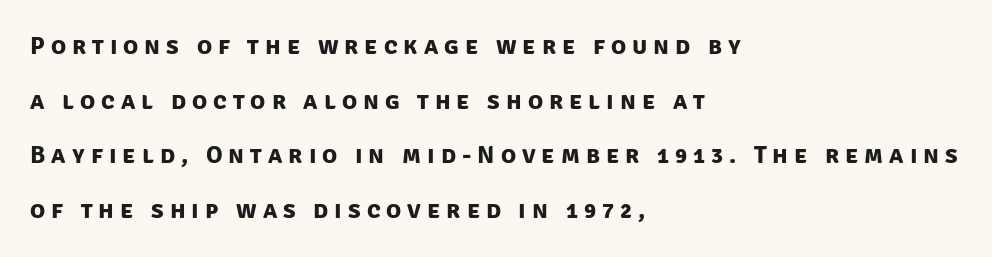
The image shows 25 px bold type; set left-aligned, loose line spacing (2.19x), unusually wide letter spacing (+0.24 em), not underlined.
